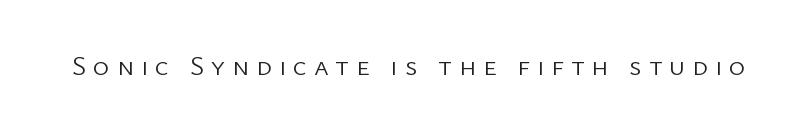
{"serif": "no", "italic": "no", "bold": "no", "weight": "light", "width": "normal", "stroke_contrast": "low", "x_height": "medium", "monospaced": "no", "underline": "no", "letter_spacing": "wide", "letter_spacing_em": 0.25, "glyph_px": 28}
